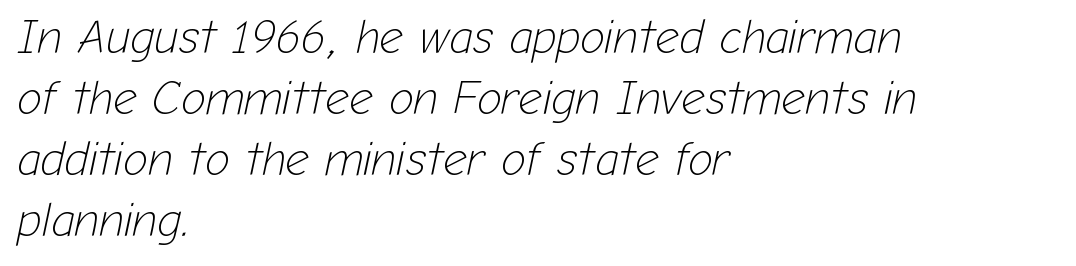
Italic? Definitely — the glyphs are oblique. Stroke thickness stays within the range of a standard reading face or lighter. Descenders hang freely into open space. The rendering anchors every line to the left-hand side. Is this a fixed-width face? No — the glyphs have proportional, varying widths.
